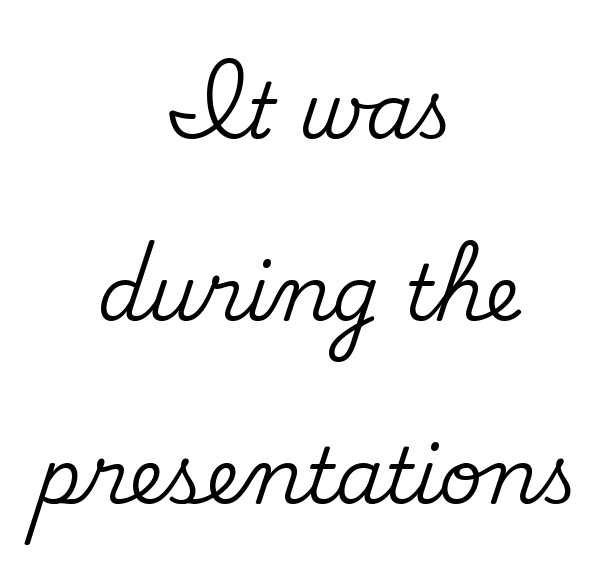
{"width": "normal", "stroke_contrast": "medium", "x_height": "small", "monospaced": "no", "underline": "no", "align": "center", "line_spacing": "loose", "line_spacing_ratio": 2.37, "letter_spacing": "normal", "letter_spacing_em": 0.0, "glyph_px": 77}
